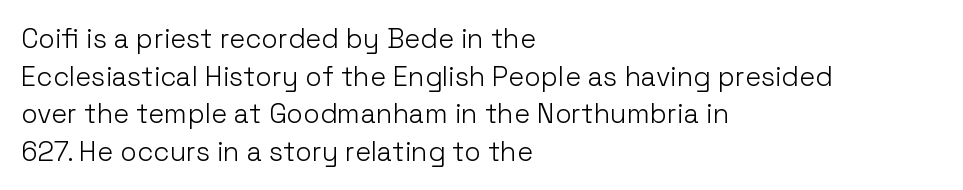
{"italic": "no", "bold": "no", "underline": "no", "align": "left", "line_spacing": "normal", "line_spacing_ratio": 1.39, "letter_spacing": "normal", "letter_spacing_em": 0.0, "glyph_px": 27}
